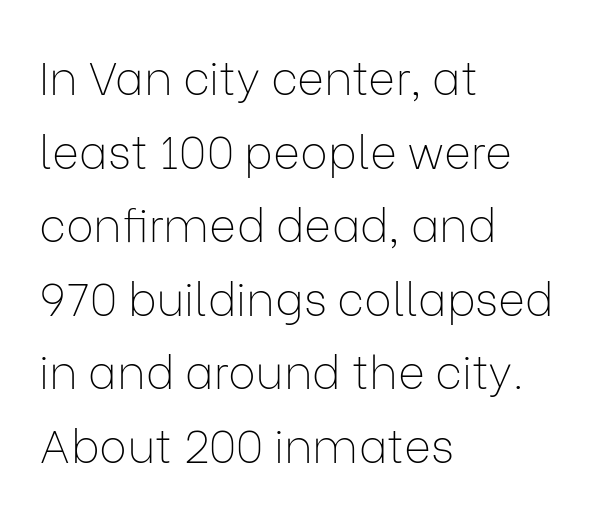
Q: Is the text bold? A: No.
Q: Is the text italic (slanted)? A: No, it is upright.
Q: Is the typeface a serif or a sans-serif typeface? A: Sans-serif.
Q: Is the text underlined? A: No.
Q: How is the paragraph aligned? A: Left-aligned.
Q: Is the spacing between letters normal or unusually wide? A: Normal.
Q: Is the spacing between lines tight, normal or loose? A: Normal.
Q: Width (condensed, normal, or wide)? A: Normal.
Q: Stroke contrast? A: Low.
Q: x-height? A: Medium.
Q: Monospaced? A: No.
